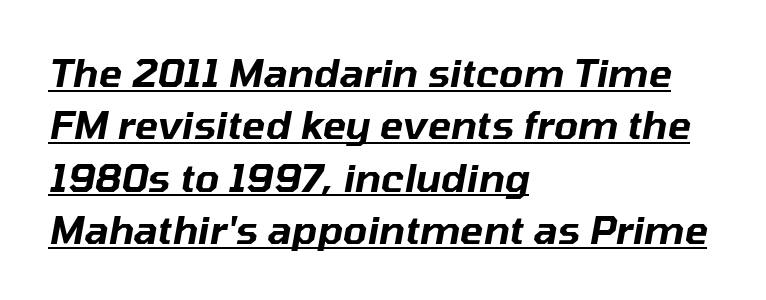
{"italic": "yes", "lean": "right", "slant_degrees": 10, "width": "normal", "stroke_contrast": "low", "x_height": "medium", "monospaced": "no", "underline": "yes", "align": "left", "line_spacing": "normal", "line_spacing_ratio": 1.34, "letter_spacing": "normal", "letter_spacing_em": 0.0, "glyph_px": 39}
